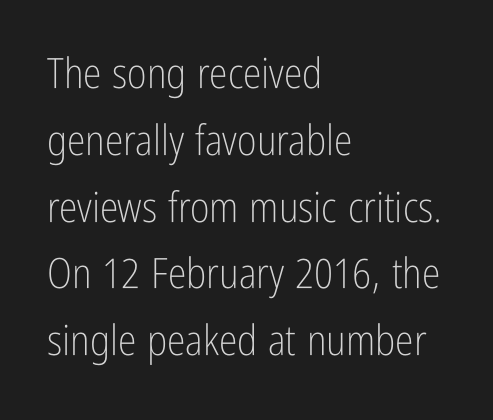
{"serif": "no", "italic": "no", "bold": "no", "weight": "light", "width": "condensed", "stroke_contrast": "low", "x_height": "medium", "monospaced": "no", "underline": "no", "align": "left", "line_spacing": "normal", "line_spacing_ratio": 1.59, "letter_spacing": "normal", "letter_spacing_em": 0.0, "glyph_px": 42}
